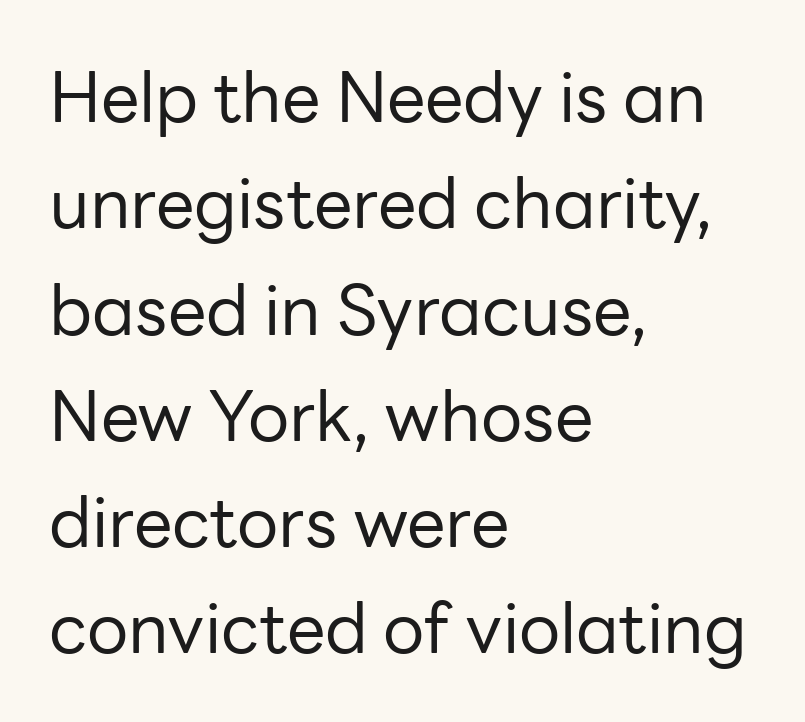
{"serif": "no", "italic": "no", "bold": "no", "weight": "regular", "width": "normal", "stroke_contrast": "low", "x_height": "medium", "monospaced": "no", "underline": "no", "align": "left", "line_spacing": "normal", "line_spacing_ratio": 1.54, "letter_spacing": "normal", "letter_spacing_em": 0.0, "glyph_px": 69}
